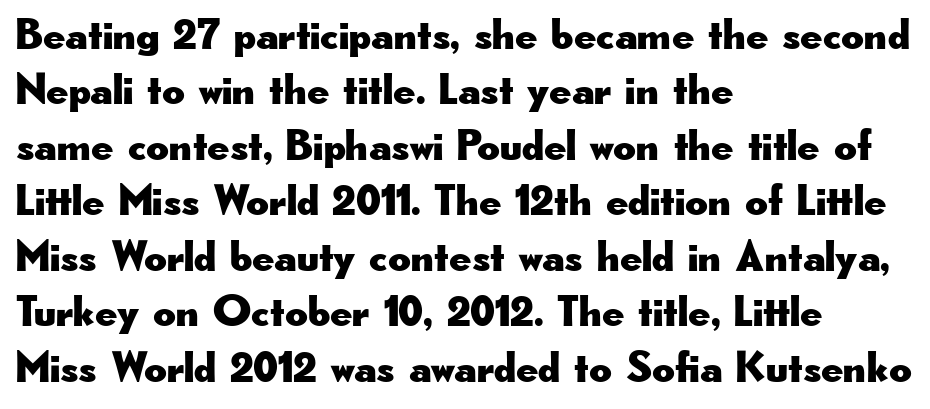
Q: Is the text italic (slanted)? A: No, it is upright.
Q: Is the typeface a serif or a sans-serif typeface? A: Sans-serif.
Q: Is the text underlined? A: No.
Q: How is the paragraph aligned? A: Left-aligned.
Q: Is the spacing between letters normal or unusually wide? A: Normal.
Q: Is the spacing between lines tight, normal or loose? A: Normal.
Q: Width (condensed, normal, or wide)? A: Wide.
Q: Stroke contrast? A: Low.
Q: x-height? A: Small.
Q: Monospaced? A: No.
